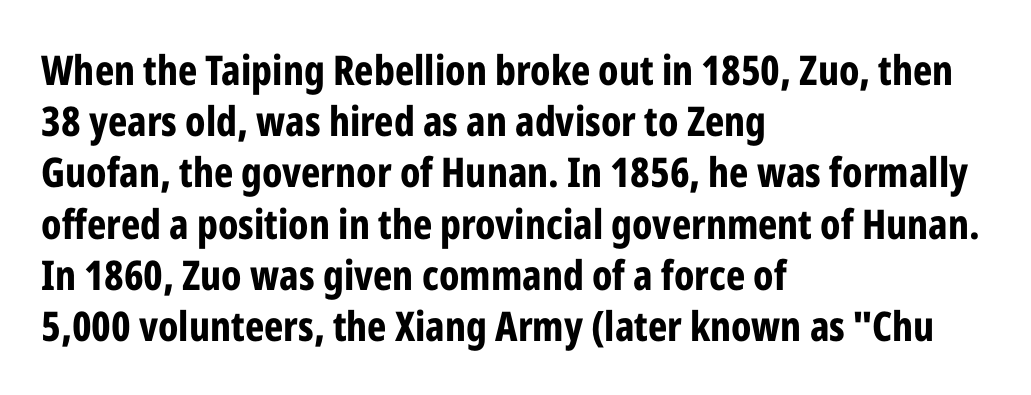
The image shows 41 px bold, condensed sans-serif type, upright; set left-aligned, normal line spacing (1.25x), normal letter spacing, not underlined; low stroke contrast and a medium x-height.
